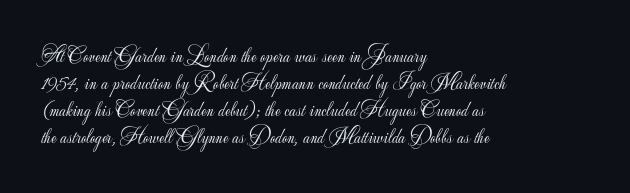
The image shows 21 px text type; set left-aligned, normal line spacing (1.28x), normal letter spacing, not underlined.
